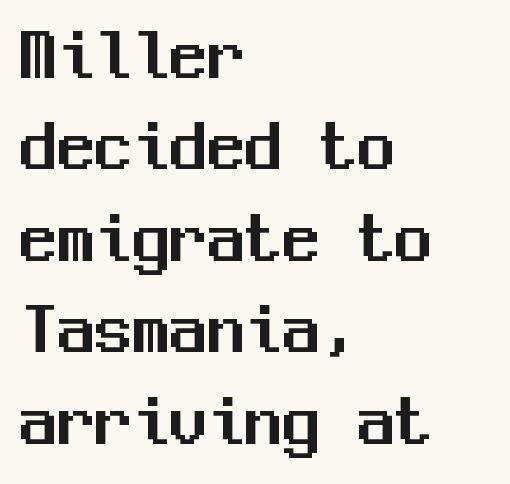
Q: Is the text italic (slanted)? A: No, it is upright.
Q: Is the typeface a serif or a sans-serif typeface? A: Sans-serif.
Q: Is the text underlined? A: No.
Q: How is the paragraph aligned? A: Left-aligned.
Q: Is the spacing between letters normal or unusually wide? A: Normal.
Q: Width (condensed, normal, or wide)? A: Normal.
Q: Stroke contrast? A: Medium.
Q: x-height? A: Medium.
Q: Monospaced? A: Yes.
